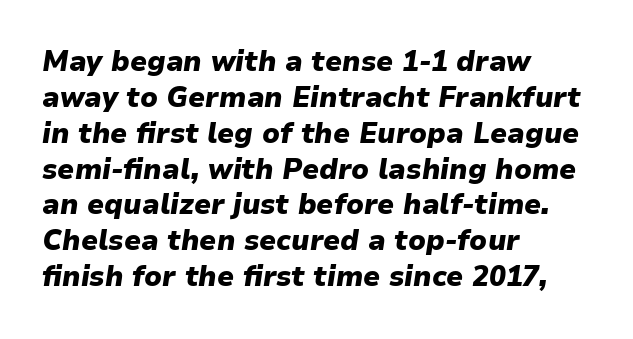
The image shows 28 px heavy type, italic (leaning right); set left-aligned, normal line spacing (1.28x), normal letter spacing, not underlined; low stroke contrast and a medium x-height.
